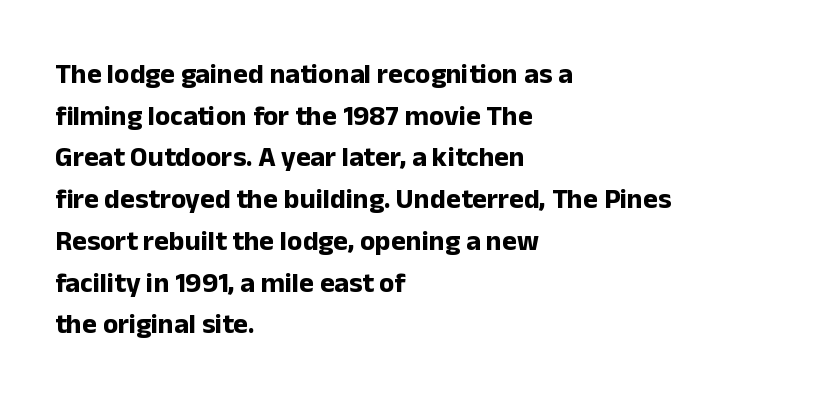
{"serif": "no", "italic": "no", "bold": "yes", "weight": "bold", "width": "normal", "stroke_contrast": "low", "x_height": "medium", "monospaced": "no", "underline": "no", "align": "left", "line_spacing": "normal", "line_spacing_ratio": 1.49, "letter_spacing": "normal", "letter_spacing_em": 0.0, "glyph_px": 28}
